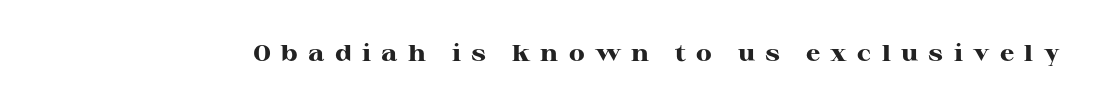
Q: Is the text bold? A: Yes.
Q: Is the text italic (slanted)? A: No, it is upright.
Q: Is the text underlined? A: No.
Q: Is the spacing between letters normal or unusually wide? A: Unusually wide.
